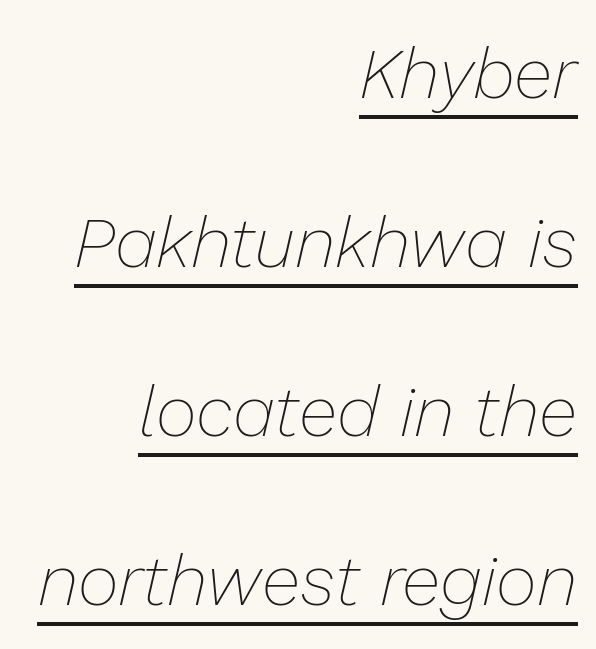
Q: Is the text bold? A: No.
Q: Is the text italic (slanted)? A: Yes, it leans right by about 13 degrees.
Q: Is the text underlined? A: Yes.
Q: How is the paragraph aligned? A: Right-aligned.
Q: Is the spacing between letters normal or unusually wide? A: Normal.
Q: Is the spacing between lines tight, normal or loose? A: Loose.
Q: Width (condensed, normal, or wide)? A: Normal.
Q: Stroke contrast? A: Low.
Q: x-height? A: Medium.
Q: Monospaced? A: No.
